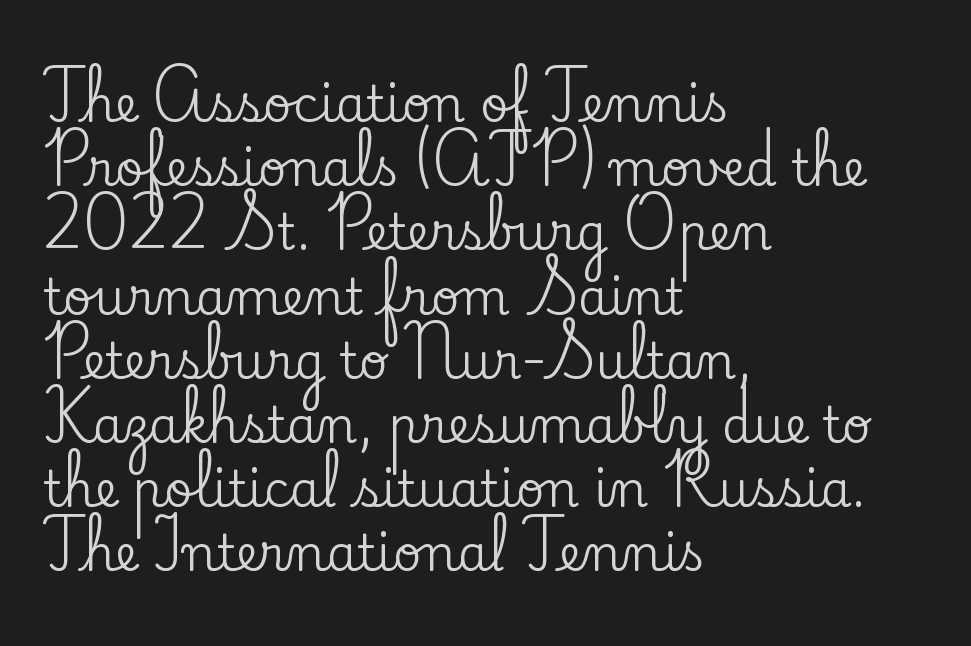
The image shows 49 px serif type, upright; set left-aligned, normal line spacing (1.31x), normal letter spacing, not underlined; low stroke contrast and a small x-height.
